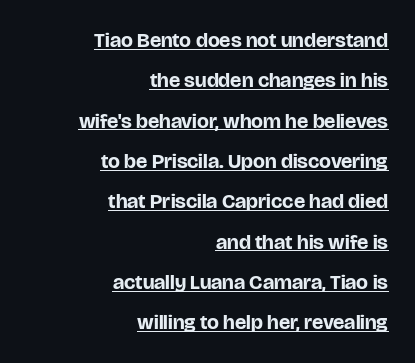
Q: Is the text bold? A: Yes.
Q: Is the text italic (slanted)? A: No, it is upright.
Q: Is the text underlined? A: Yes.
Q: How is the paragraph aligned? A: Right-aligned.
Q: Is the spacing between letters normal or unusually wide? A: Normal.
Q: Is the spacing between lines tight, normal or loose? A: Loose.
